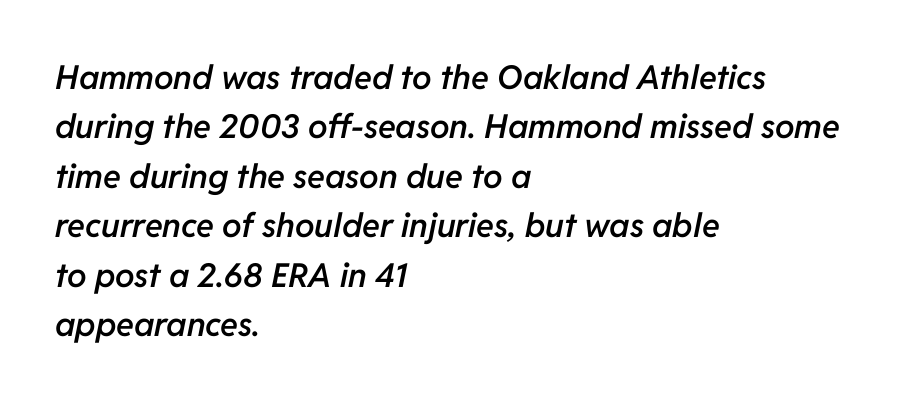
{"italic": "yes", "lean": "right", "slant_degrees": 11, "bold": "semi", "weight": "semibold", "width": "normal", "stroke_contrast": "low", "x_height": "medium", "monospaced": "no", "underline": "no", "align": "left", "line_spacing": "normal", "line_spacing_ratio": 1.5, "letter_spacing": "normal", "letter_spacing_em": 0.0, "glyph_px": 33}
